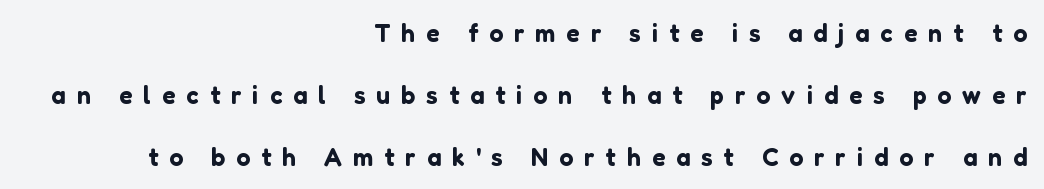
{"italic": "no", "underline": "no", "align": "right", "line_spacing": "loose", "line_spacing_ratio": 2.48, "letter_spacing": "wide", "letter_spacing_em": 0.44, "glyph_px": 25}
